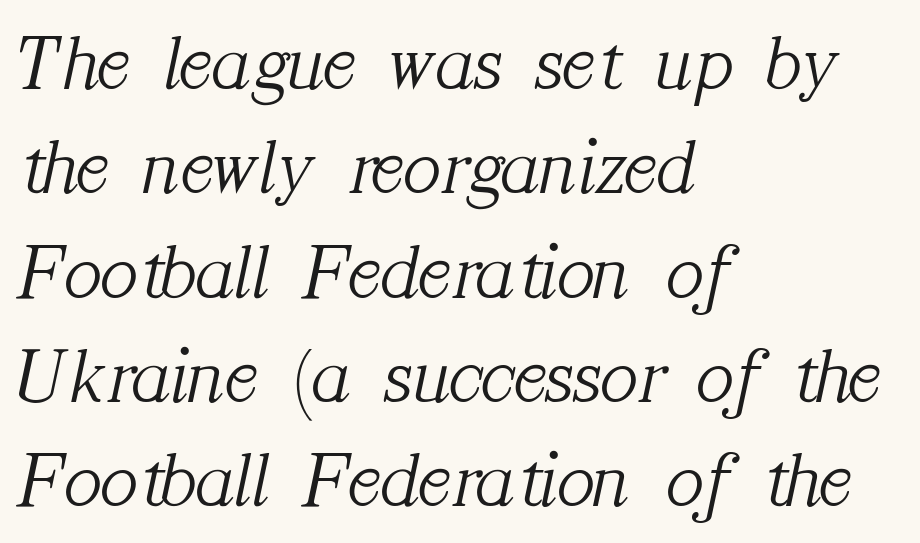
The image shows 79 px light serif type, italic (leaning right); set left-aligned, normal line spacing (1.32x), normal letter spacing, not underlined; medium stroke contrast and a medium x-height.
